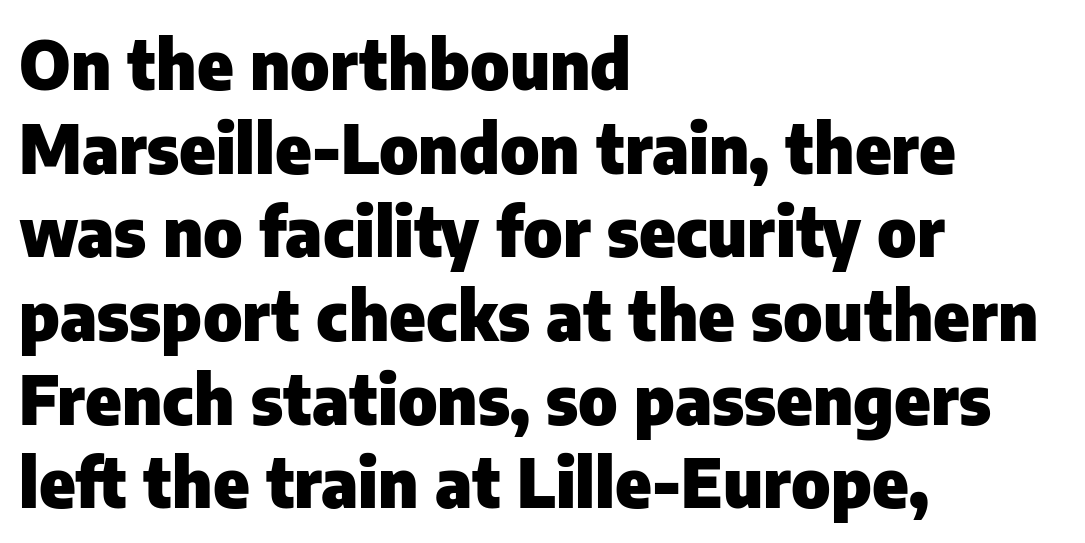
{"serif": "no", "italic": "no", "bold": "yes", "weight": "heavy", "width": "normal", "stroke_contrast": "low", "x_height": "medium", "monospaced": "no", "underline": "no", "align": "left", "line_spacing_ratio": 1.23, "letter_spacing": "normal", "letter_spacing_em": 0.0, "glyph_px": 68}
